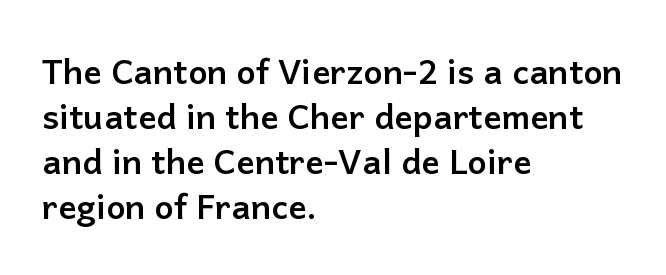
Q: Is the text bold? A: Yes.
Q: Is the text italic (slanted)? A: No, it is upright.
Q: Is the typeface a serif or a sans-serif typeface? A: Sans-serif.
Q: Is the text underlined? A: No.
Q: How is the paragraph aligned? A: Left-aligned.
Q: Is the spacing between letters normal or unusually wide? A: Normal.
Q: Is the spacing between lines tight, normal or loose? A: Normal.
Q: Width (condensed, normal, or wide)? A: Normal.
Q: Stroke contrast? A: Low.
Q: x-height? A: Medium.
Q: Monospaced? A: No.
